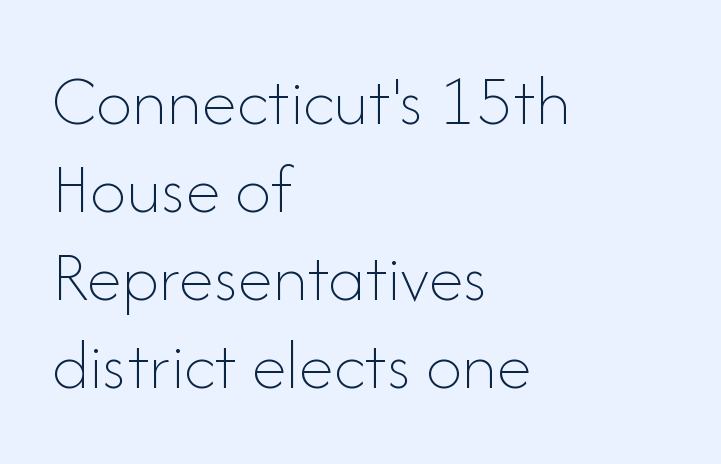
The image shows 72 px thin type, upright; set left-aligned, line spacing 1.22x, normal letter spacing, not underlined; low stroke contrast and a small x-height.
